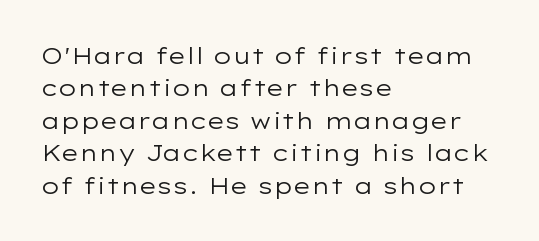
Q: Is the text bold? A: No.
Q: Is the text italic (slanted)? A: No, it is upright.
Q: Is the text underlined? A: No.
Q: How is the paragraph aligned? A: Left-aligned.
Q: Is the spacing between letters normal or unusually wide? A: Normal.
Q: Is the spacing between lines tight, normal or loose? A: Normal.
